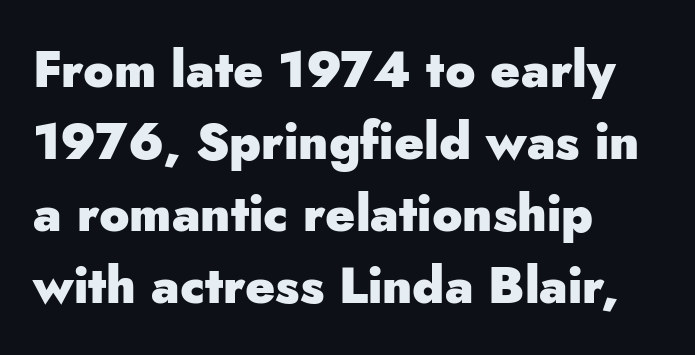
The image shows 50 px heavy sans-serif type, upright; set left-aligned, normal line spacing (1.44x), normal letter spacing, not underlined; low stroke contrast and a small x-height.
